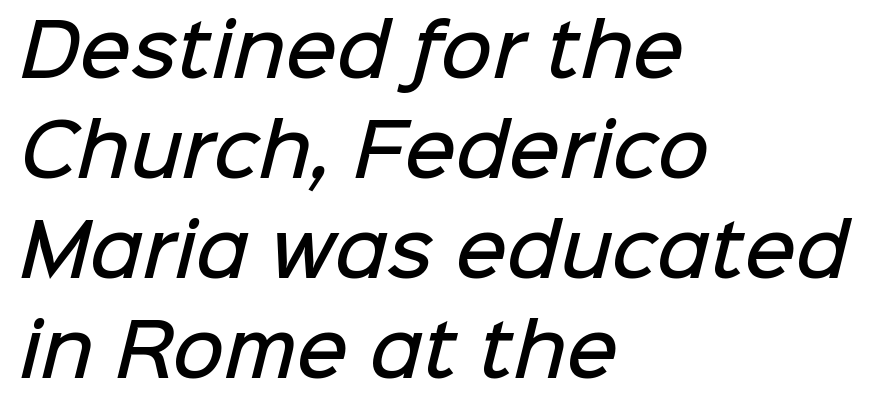
{"serif": "no", "bold": "semi", "weight": "semibold", "width": "normal", "stroke_contrast": "low", "x_height": "medium", "monospaced": "no", "underline": "no", "align": "left", "line_spacing": "normal", "line_spacing_ratio": 1.41, "letter_spacing": "normal", "letter_spacing_em": 0.0, "glyph_px": 71}
